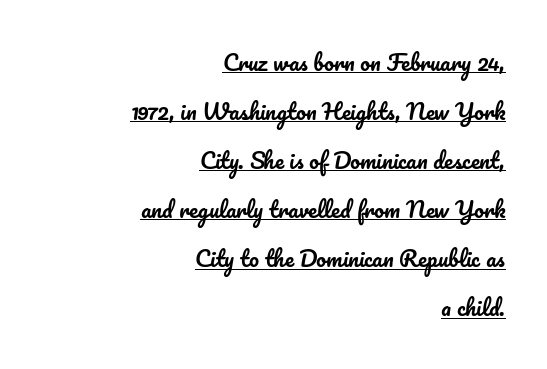
{"underline": "yes", "align": "right", "line_spacing": "loose", "line_spacing_ratio": 2.23, "letter_spacing": "normal", "letter_spacing_em": 0.0, "glyph_px": 22}
